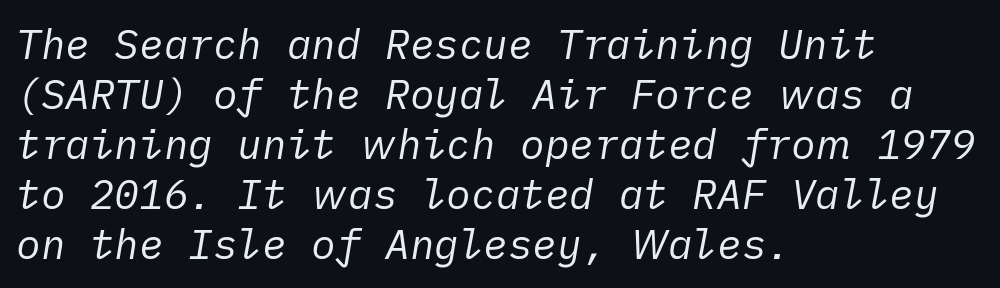
The image shows 41 px regular-weight type, italic (leaning right); set left-aligned, line spacing 1.22x, normal letter spacing, not underlined; low stroke contrast and a medium x-height.
